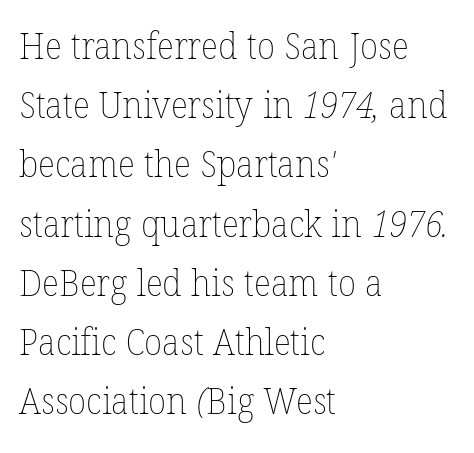
The image shows 37 px thin type; set left-aligned, normal line spacing (1.6x), normal letter spacing, not underlined; low stroke contrast and a medium x-height.
